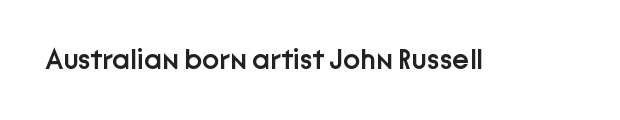
{"serif": "no", "italic": "no", "bold": "semi", "weight": "semibold", "width": "normal", "stroke_contrast": "low", "x_height": "medium", "monospaced": "no", "underline": "no", "letter_spacing": "normal", "letter_spacing_em": 0.0, "glyph_px": 29}
